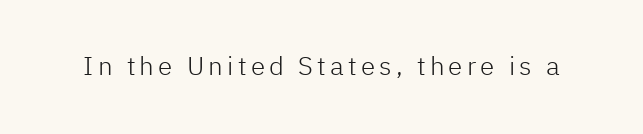
The image shows 26 px text type, upright; set not underlined.
